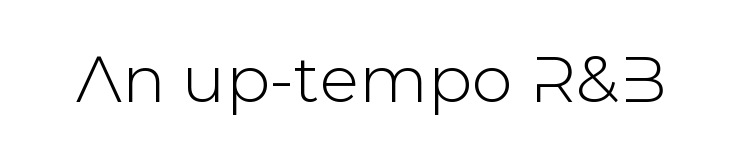
The image shows 65 px sans-serif type, upright; set normal letter spacing, not underlined; low stroke contrast and a medium x-height.
